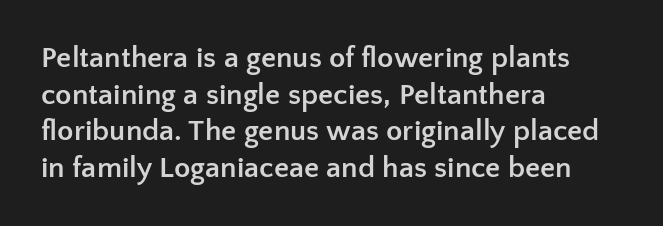
The image shows 30 px semibold sans-serif type, upright; set left-aligned, line spacing 1.22x, normal letter spacing, not underlined; low stroke contrast and a medium x-height.
